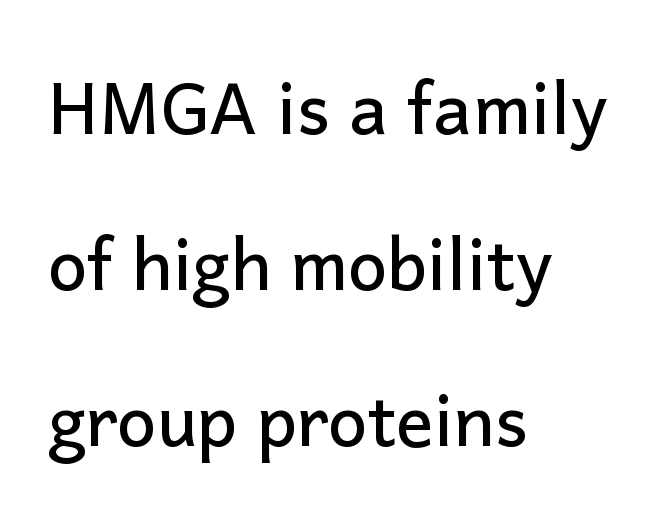
Looks like regular typesetting: each glyph gets only the width it needs. Ordinary non-slanted type is in use. Regarding leading, the lines here are spaced well apart. Glance below the letters and you will spot only blank space.
